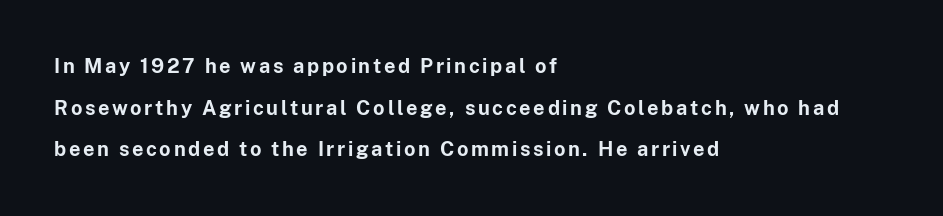
{"italic": "no", "bold": "yes", "underline": "no", "align": "left", "line_spacing": "loose", "line_spacing_ratio": 2.08, "glyph_px": 20}
